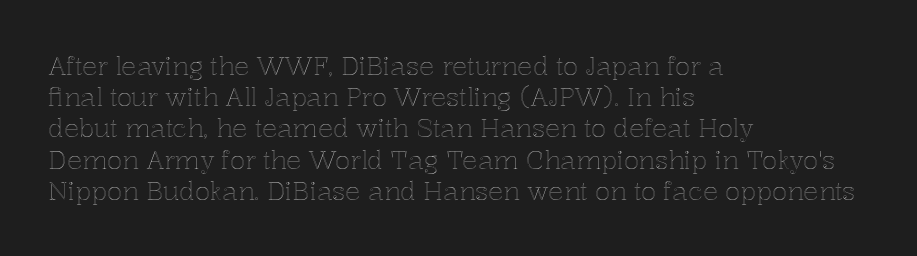
Q: Is the text italic (slanted)? A: No, it is upright.
Q: Is the text underlined? A: No.
Q: How is the paragraph aligned? A: Left-aligned.
Q: Is the spacing between letters normal or unusually wide? A: Normal.
Q: Is the spacing between lines tight, normal or loose? A: Normal.
